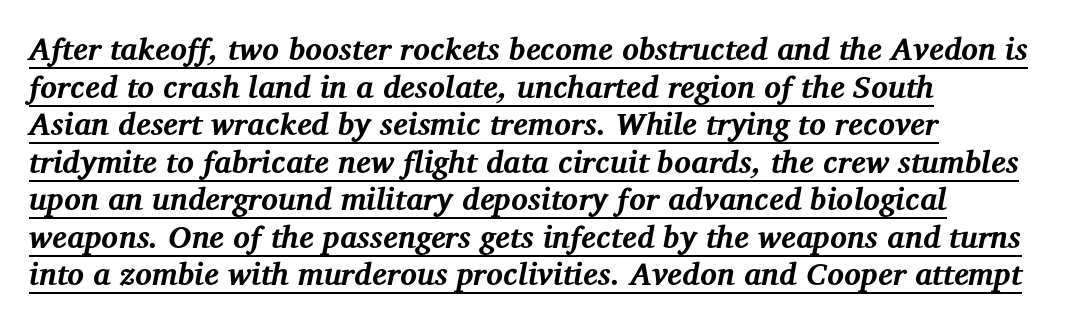
The image shows 31 px bold serif type, italic (leaning right); set left-aligned, line spacing 1.21x, normal letter spacing, underlined; medium stroke contrast and a medium x-height.
